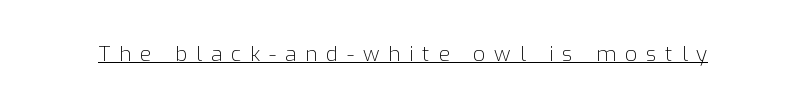
{"italic": "no", "bold": "no", "underline": "yes", "letter_spacing": "wide", "letter_spacing_em": 0.42, "glyph_px": 21}
